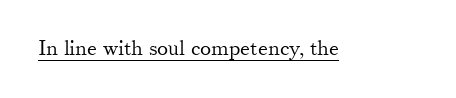
Italic: no, the glyphs are upright roman. You can see a thin bar hugging the bottom of the glyphs. Nothing heavy about these letters — not bold at all. Look at the tracking — it's just the regular setting, nothing added.
